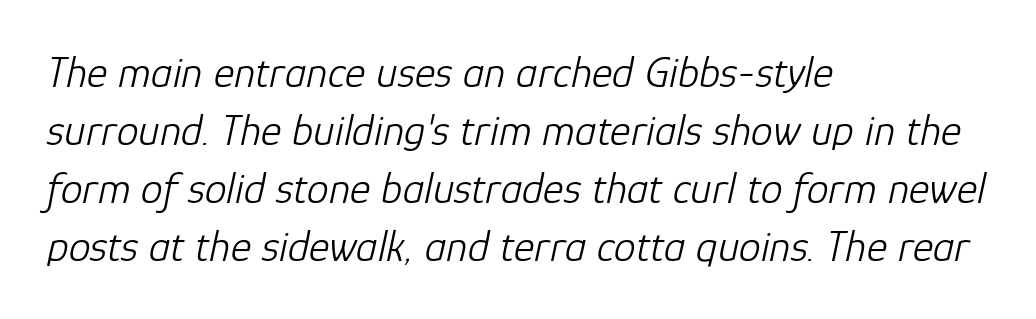
The axis of the letterforms is tilted away from vertical. The rendering anchors every line to the left-hand side. Short note: letters normally spaced. Unbolded letterforms with no extra heft.
